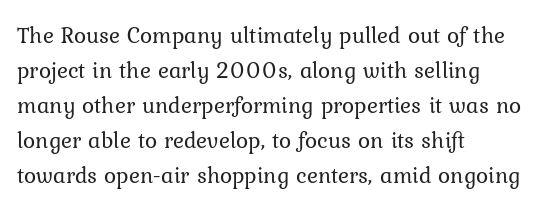
{"italic": "no", "bold": "no", "underline": "no", "align": "left", "line_spacing": "normal", "line_spacing_ratio": 1.52, "letter_spacing": "normal", "letter_spacing_em": 0.0, "glyph_px": 23}
